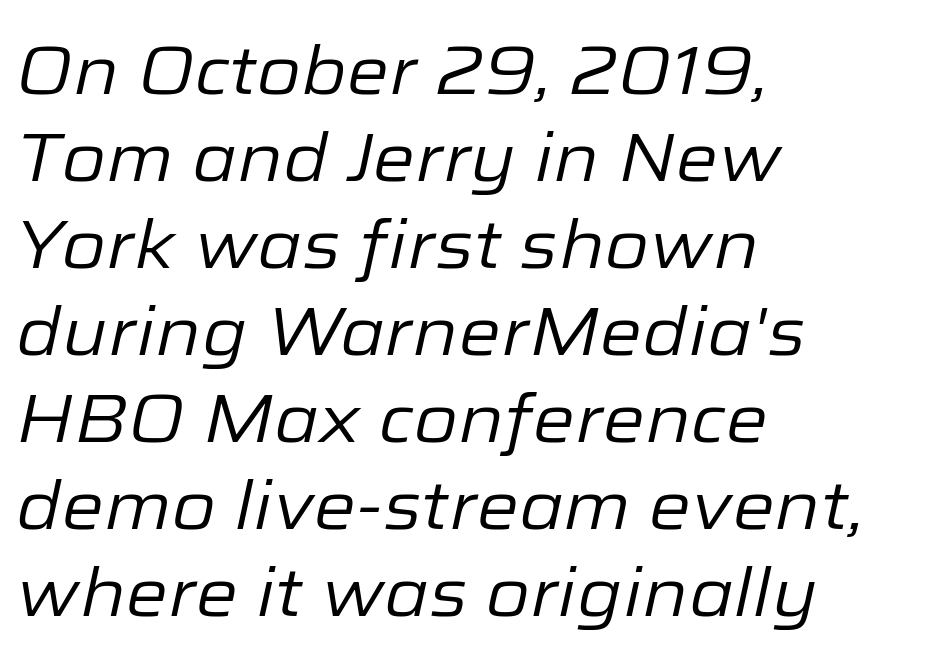
{"italic": "yes", "lean": "right", "slant_degrees": 12, "bold": "no", "weight": "regular", "width": "normal", "stroke_contrast": "low", "x_height": "medium", "monospaced": "no", "underline": "no", "align": "left", "line_spacing": "normal", "line_spacing_ratio": 1.28, "letter_spacing": "normal", "letter_spacing_em": 0.0, "glyph_px": 68}
